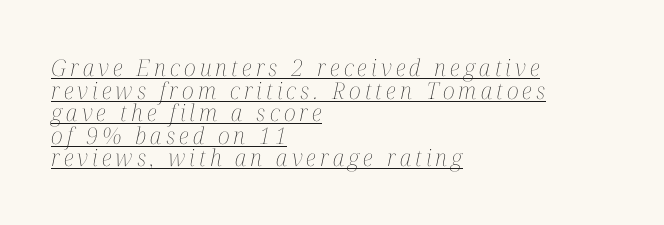
A quiet, ordinary-to-light weight characterises the typeface. The face used here has a pronounced slope to its letters. The rendering uses a small line-height, squeezing the rows. The specimen includes a rule beneath the text block's lines. Does the copy run flush right? No — it runs flush left.
